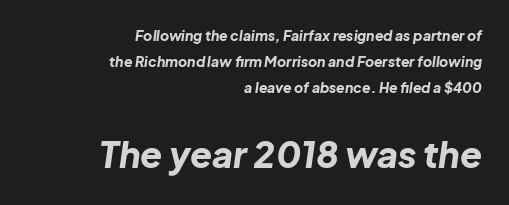
Q: Is the text bold? A: Yes.
Q: Is the text italic (slanted)? A: Yes, it leans right by about 8 degrees.
Q: Is the text underlined? A: No.
Q: How is the paragraph aligned? A: Right-aligned.
Q: Is the spacing between letters normal or unusually wide? A: Normal.
Q: Which block of text is set in a larger size, the first (top) or the second (bottom)? A: The second (bottom) one.
Q: Width (condensed, normal, or wide)? A: Normal.
Q: Stroke contrast? A: Low.
Q: x-height? A: Medium.
Q: Monospaced? A: No.
